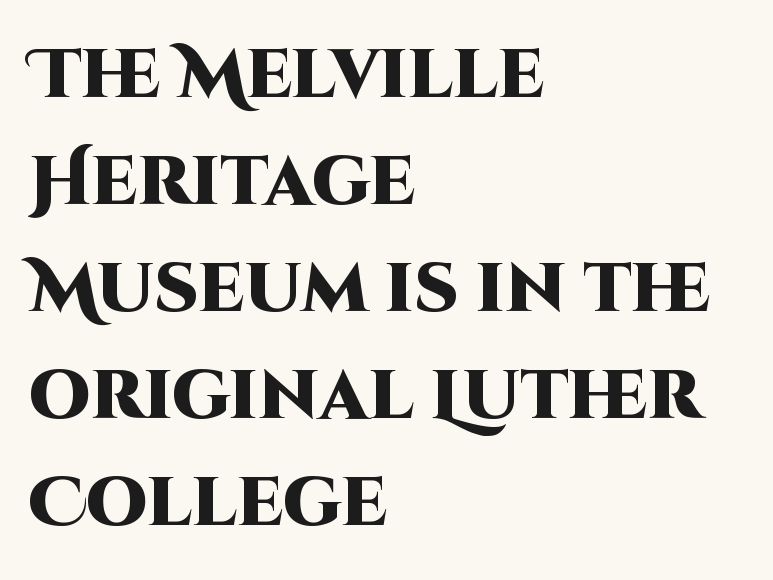
The image shows 69 px heavy sans-serif type, upright; set left-aligned, normal line spacing (1.55x), normal letter spacing, not underlined; high stroke contrast and a large x-height.
